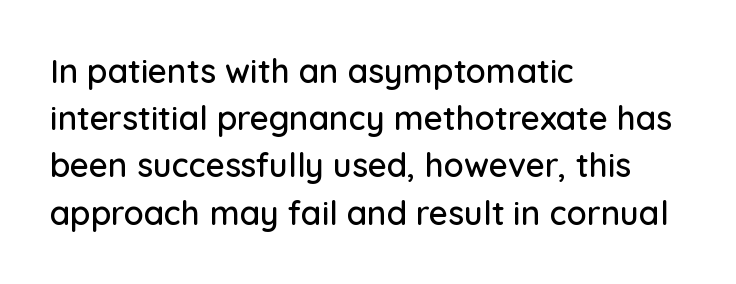
Lines of text with bare space underneath. A normal amount of white space separates one row of letters from the next. Inter-character spacing is left at the font's built-in metrics. Unlike a traditional serif, this face leaves its strokes unadorned. Posture: vertical.
